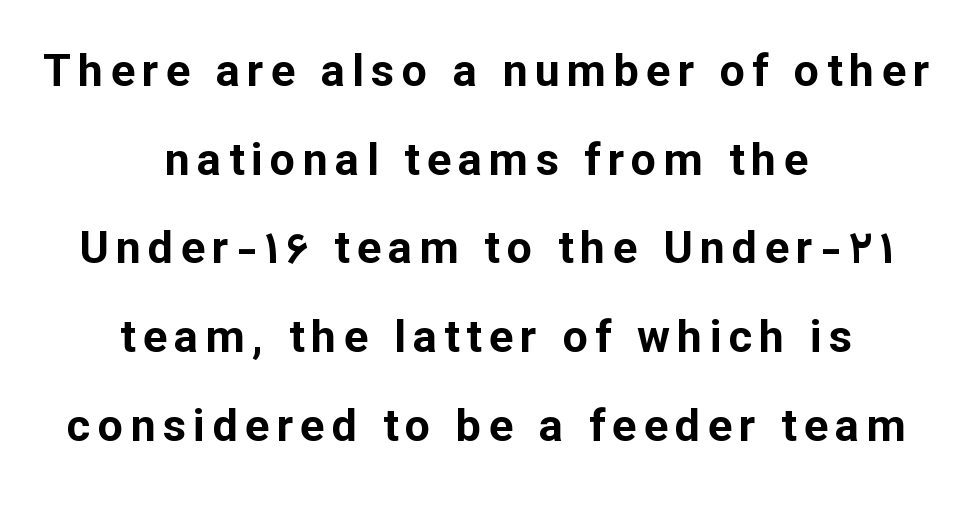
Quick note: interline space is abundant. Look at the stroke-to-counter ratio: heavy, a bold. Nope, not italic — everything's standing straight. Does the type have serifs? No, each stem ends abruptly. Neither beginnings nor endings align; midpoints do. The space beneath each line is pristine and unruled.
